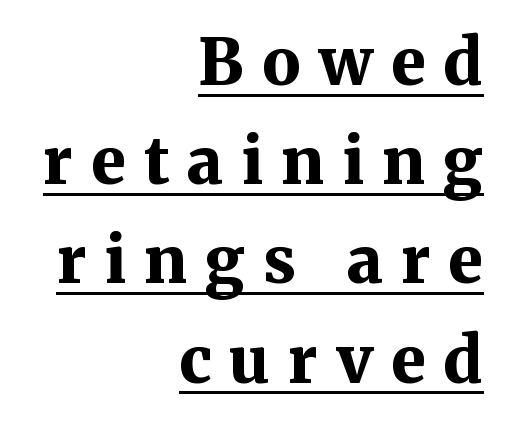
The image shows 64 px bold serif type, upright; set right-aligned, normal line spacing (1.55x), unusually wide letter spacing (+0.28 em), underlined; medium stroke contrast and a medium x-height.
